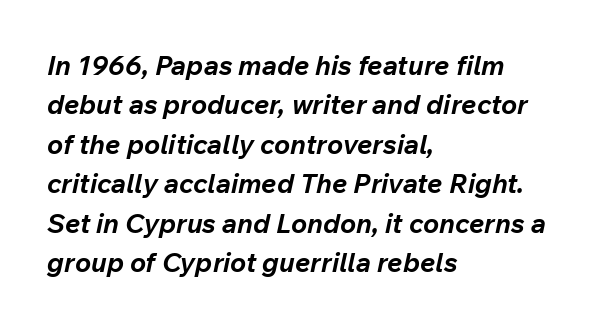
Leftover space on each line is placed entirely after the last word. This is oblique type, the kind used for emphasis or titles. The gap between lines stays unmarked. Honestly, the letter spacing is just normal — you wouldn't notice it.
